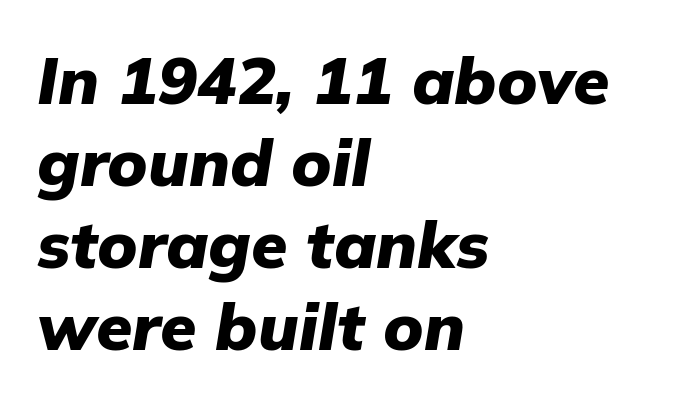
Q: Is the text bold? A: Yes.
Q: Is the text italic (slanted)? A: Yes, it leans right by about 9 degrees.
Q: Is the text underlined? A: No.
Q: How is the paragraph aligned? A: Left-aligned.
Q: Is the spacing between letters normal or unusually wide? A: Normal.
Q: Width (condensed, normal, or wide)? A: Normal.
Q: Stroke contrast? A: Low.
Q: x-height? A: Medium.
Q: Monospaced? A: No.
